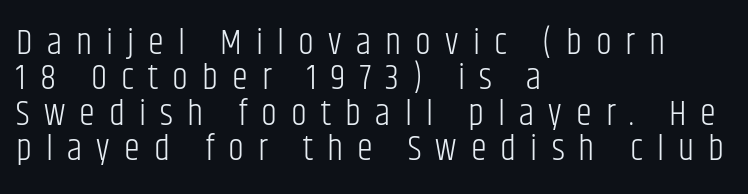
If you measured baseline to baseline, you'd find a short distance. Letter spacing: wide. Each letter keeps its own natural width here, so spacing adapts to shape. A clean baseline with only descenders dipping below it. In terms of letterform style, serifs are entirely absent.
